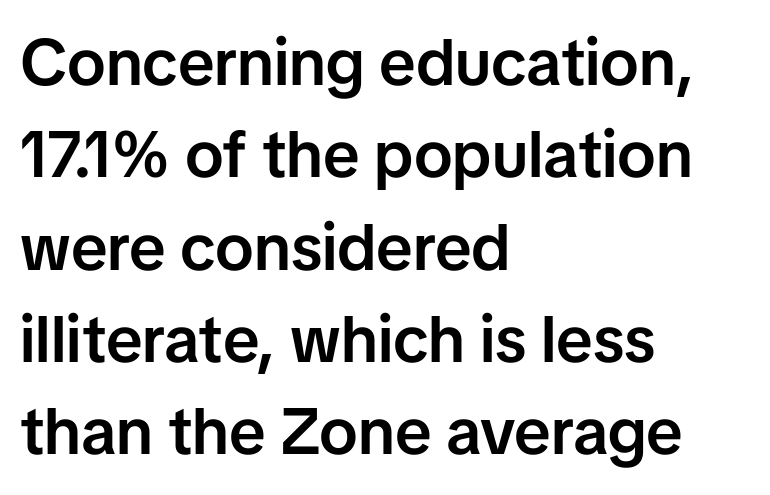
{"serif": "no", "italic": "no", "bold": "semi", "weight": "semibold", "width": "normal", "stroke_contrast": "low", "x_height": "medium", "monospaced": "no", "underline": "no", "align": "left", "line_spacing": "normal", "line_spacing_ratio": 1.42, "letter_spacing": "normal", "letter_spacing_em": 0.0, "glyph_px": 65}
